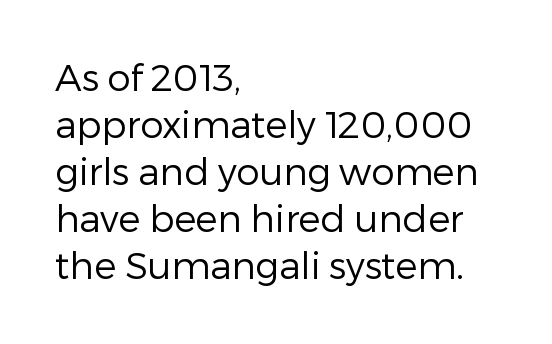
The image shows 37 px regular-weight sans-serif type, upright; set left-aligned, normal line spacing (1.27x), normal letter spacing, not underlined; low stroke contrast and a medium x-height.
